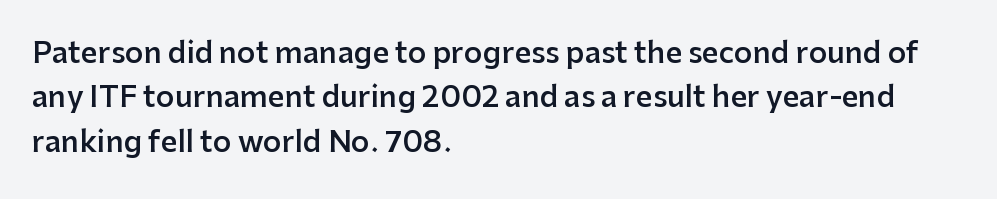
{"serif": "no", "italic": "no", "bold": "semi", "weight": "semibold", "width": "normal", "stroke_contrast": "low", "x_height": "medium", "monospaced": "no", "underline": "no", "align": "left", "line_spacing": "normal", "line_spacing_ratio": 1.53, "letter_spacing": "normal", "letter_spacing_em": 0.0, "glyph_px": 29}
